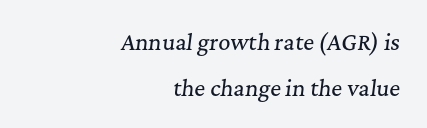
{"italic": "yes", "lean": "right", "slant_degrees": 7, "underline": "no", "align": "right", "line_spacing": "loose", "line_spacing_ratio": 2.18, "letter_spacing": "normal", "letter_spacing_em": 0.0, "glyph_px": 21}
